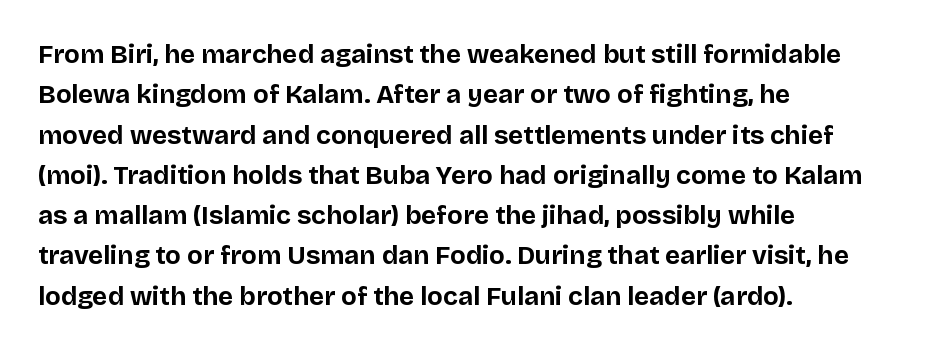
{"italic": "no", "bold": "yes", "underline": "no", "align": "left", "line_spacing": "normal", "line_spacing_ratio": 1.55, "letter_spacing": "normal", "letter_spacing_em": 0.0, "glyph_px": 26}
